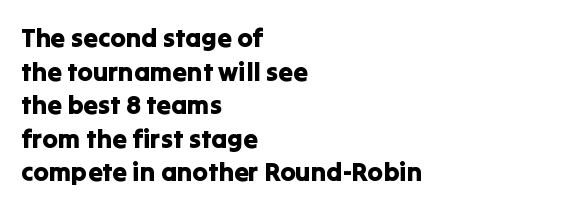
The zone under the glyphs is completely vacant. Line starts are locked; line ends wander. Look at the tracking — it's just the regular setting, nothing added. Horizontal bands of white between lines are of average thickness.
